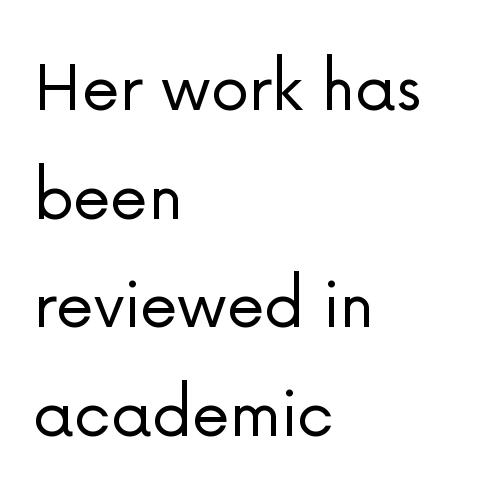
Q: Is the text bold? A: No.
Q: Is the text italic (slanted)? A: No, it is upright.
Q: Is the typeface a serif or a sans-serif typeface? A: Sans-serif.
Q: Is the text underlined? A: No.
Q: How is the paragraph aligned? A: Left-aligned.
Q: Is the spacing between letters normal or unusually wide? A: Normal.
Q: Is the spacing between lines tight, normal or loose? A: Normal.
Q: Width (condensed, normal, or wide)? A: Normal.
Q: Stroke contrast? A: Low.
Q: x-height? A: Medium.
Q: Monospaced? A: No.
